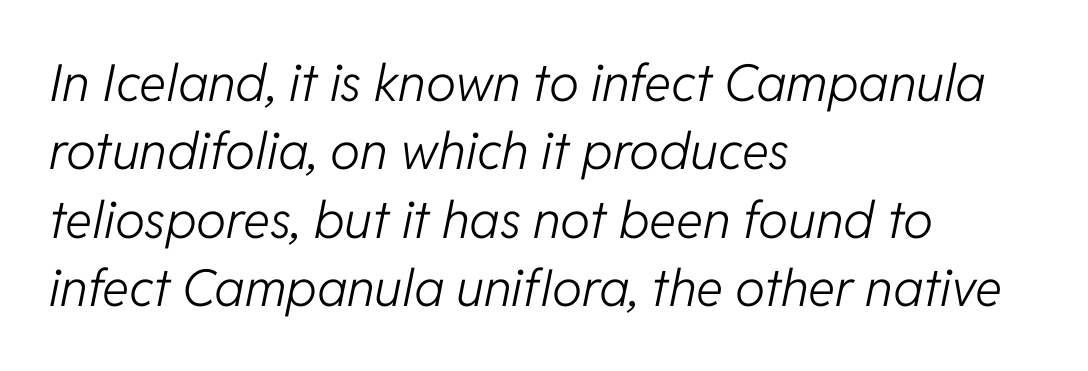
Q: Is the text bold? A: No.
Q: Is the text italic (slanted)? A: Yes, it leans right by about 11 degrees.
Q: Is the text underlined? A: No.
Q: How is the paragraph aligned? A: Left-aligned.
Q: Is the spacing between letters normal or unusually wide? A: Normal.
Q: Is the spacing between lines tight, normal or loose? A: Normal.
Q: Width (condensed, normal, or wide)? A: Normal.
Q: Stroke contrast? A: Low.
Q: x-height? A: Medium.
Q: Monospaced? A: No.
